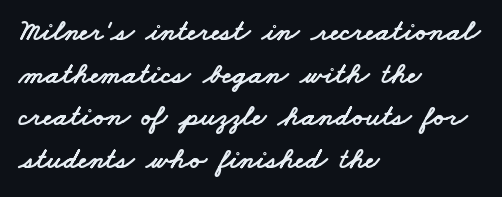
Q: Is the typeface a serif or a sans-serif typeface? A: Sans-serif.
Q: Is the text underlined? A: No.
Q: How is the paragraph aligned? A: Left-aligned.
Q: Is the spacing between letters normal or unusually wide? A: Normal.
Q: Is the spacing between lines tight, normal or loose? A: Normal.
Q: Width (condensed, normal, or wide)? A: Wide.
Q: Stroke contrast? A: Low.
Q: x-height? A: Small.
Q: Monospaced? A: No.
